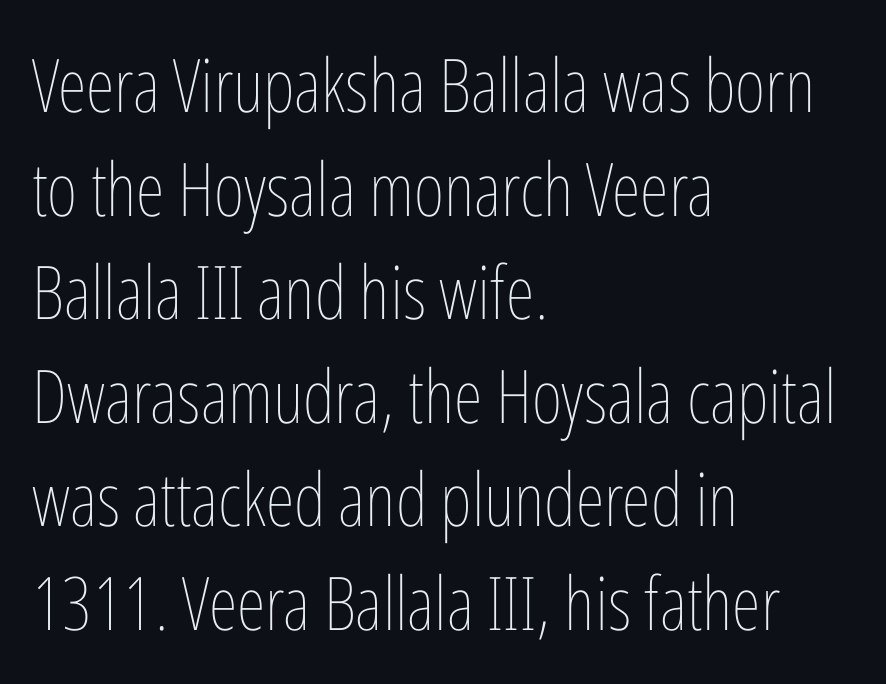
A quiet, ordinary-to-light weight characterises the typeface. The setting favours the left margin, as ordinary paragraphs usually do. Is there much room between lines? A standard amount, neither cramped nor airy. Spacing verdict: proportional, widths tailored to each character.
